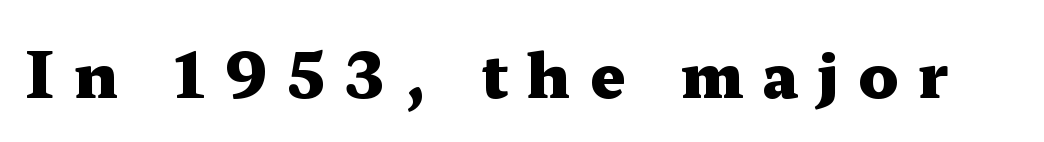
This is serif lettering, the kind often seen in printed books. This sample has the flowing, uneven cadence of proportional lettering. Lines of text with bare space underneath. Ordinary non-slanted type is in use.
